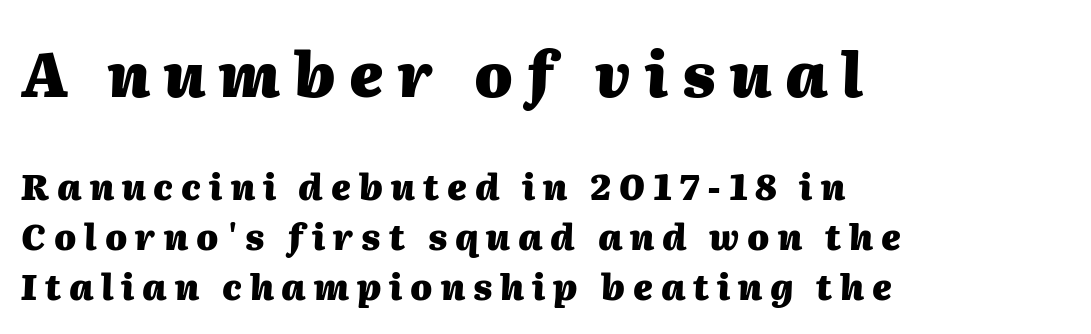
The image shows 61 px heavy type, italic (leaning right); set left-aligned, normal line spacing (1.42x), unusually wide letter spacing (+0.23 em), not underlined; the first (top) block is 1.74x larger; medium stroke contrast and a medium x-height.
